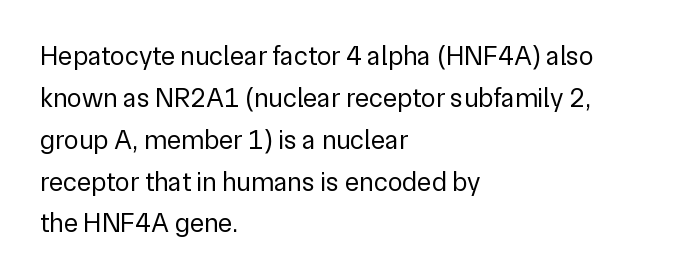
Q: Is the text bold? A: No.
Q: Is the text italic (slanted)? A: No, it is upright.
Q: Is the text underlined? A: No.
Q: How is the paragraph aligned? A: Left-aligned.
Q: Is the spacing between letters normal or unusually wide? A: Normal.
Q: Is the spacing between lines tight, normal or loose? A: Normal.
